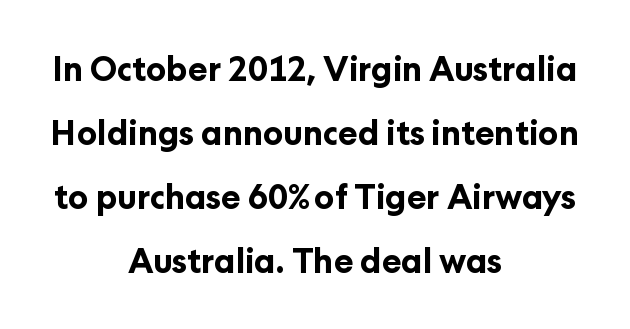
{"serif": "no", "italic": "no", "bold": "yes", "weight": "bold", "width": "normal", "stroke_contrast": "low", "x_height": "medium", "monospaced": "no", "underline": "no", "align": "center", "line_spacing": "loose", "line_spacing_ratio": 1.94, "letter_spacing": "normal", "letter_spacing_em": 0.0, "glyph_px": 33}
